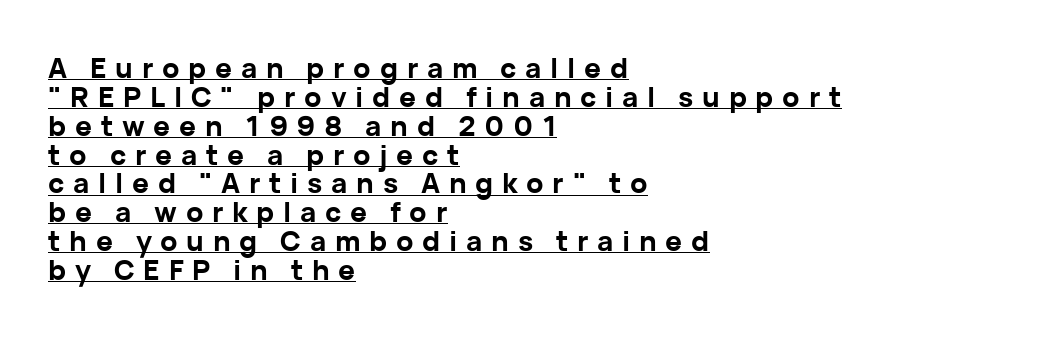
{"serif": "no", "italic": "no", "bold": "yes", "weight": "bold", "width": "normal", "stroke_contrast": "low", "x_height": "medium", "monospaced": "no", "underline": "yes", "align": "left", "line_spacing": "tight", "line_spacing_ratio": 1.03, "letter_spacing": "wide", "letter_spacing_em": 0.31, "glyph_px": 28}
